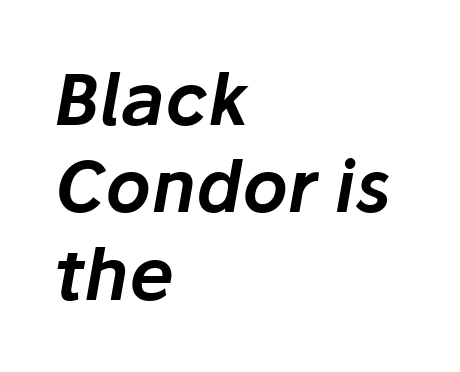
Q: Is the text italic (slanted)? A: Yes, it leans right by about 10 degrees.
Q: Is the text underlined? A: No.
Q: How is the paragraph aligned? A: Left-aligned.
Q: Is the spacing between letters normal or unusually wide? A: Normal.
Q: Width (condensed, normal, or wide)? A: Normal.
Q: Stroke contrast? A: Low.
Q: x-height? A: Medium.
Q: Monospaced? A: No.
